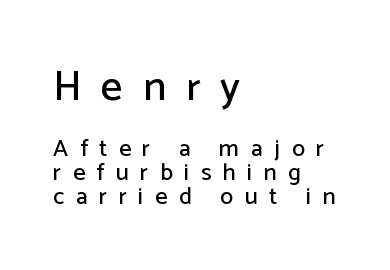
Q: Is the text italic (slanted)? A: No, it is upright.
Q: Is the typeface a serif or a sans-serif typeface? A: Sans-serif.
Q: Is the text underlined? A: No.
Q: How is the paragraph aligned? A: Left-aligned.
Q: Is the spacing between letters normal or unusually wide? A: Unusually wide.
Q: Is the spacing between lines tight, normal or loose? A: Tight.
Q: Which block of text is set in a larger size, the first (top) or the second (bottom)? A: The first (top) one.
Q: Width (condensed, normal, or wide)? A: Normal.
Q: Stroke contrast? A: Low.
Q: x-height? A: Medium.
Q: Monospaced? A: No.
